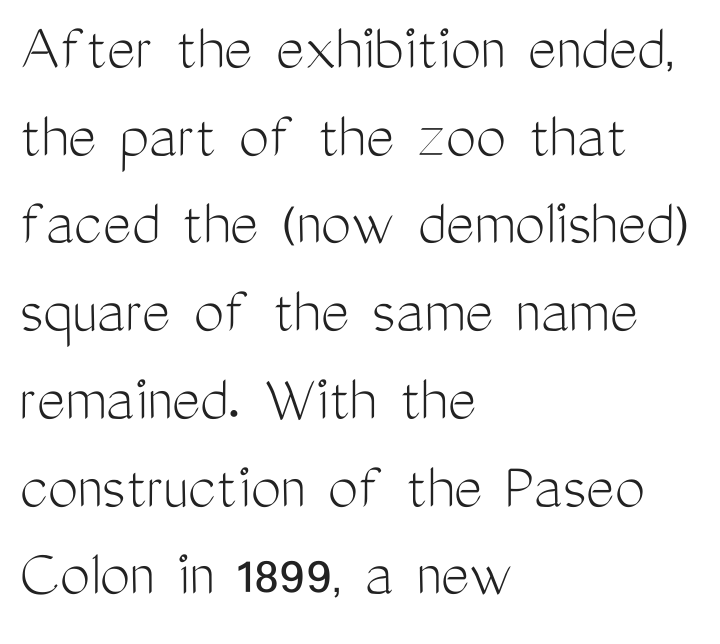
The image shows 68 px light, condensed sans-serif type, upright; set left-aligned, normal line spacing (1.29x), normal letter spacing, not underlined; medium stroke contrast and a medium x-height.
